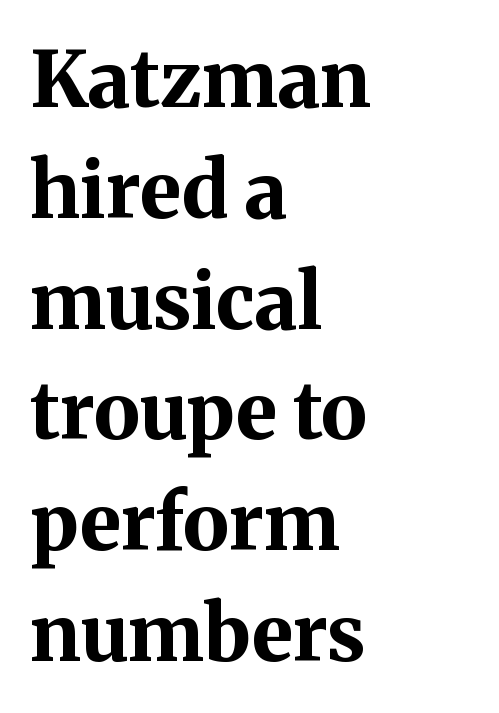
Q: Is the text bold? A: Yes.
Q: Is the text italic (slanted)? A: No, it is upright.
Q: Is the typeface a serif or a sans-serif typeface? A: Serif.
Q: Is the text underlined? A: No.
Q: How is the paragraph aligned? A: Left-aligned.
Q: Is the spacing between letters normal or unusually wide? A: Normal.
Q: Is the spacing between lines tight, normal or loose? A: Normal.
Q: Width (condensed, normal, or wide)? A: Normal.
Q: Stroke contrast? A: Medium.
Q: x-height? A: Medium.
Q: Monospaced? A: No.
